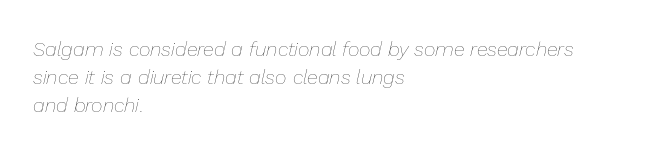
Q: Is the text bold? A: No.
Q: Is the text italic (slanted)? A: Yes, it leans right by about 13 degrees.
Q: Is the text underlined? A: No.
Q: How is the paragraph aligned? A: Left-aligned.
Q: Is the spacing between letters normal or unusually wide? A: Normal.
Q: Is the spacing between lines tight, normal or loose? A: Normal.
